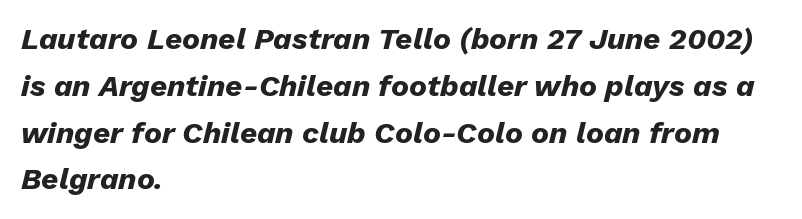
{"italic": "yes", "lean": "right", "slant_degrees": 13, "bold": "yes", "weight": "heavy", "width": "normal", "stroke_contrast": "low", "x_height": "medium", "monospaced": "no", "underline": "no", "align": "left", "line_spacing": "normal", "line_spacing_ratio": 1.56, "letter_spacing": "normal", "letter_spacing_em": 0.0, "glyph_px": 30}
